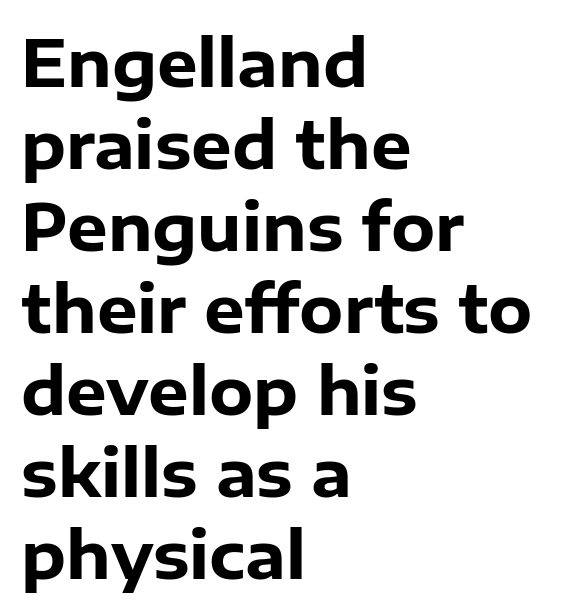
The image shows 64 px heavy sans-serif type, upright; set left-aligned, normal line spacing (1.28x), normal letter spacing, not underlined; low stroke contrast and a medium x-height.
